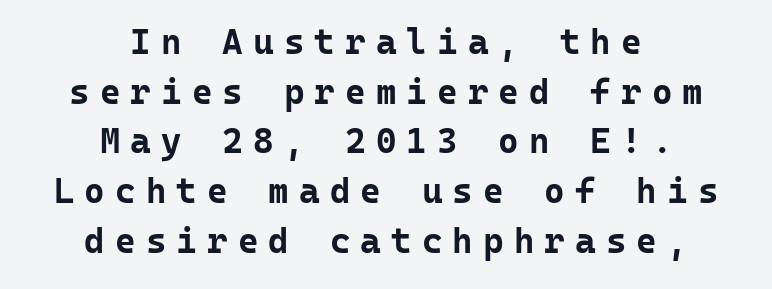
{"serif": "no", "italic": "no", "bold": "yes", "weight": "bold", "width": "normal", "stroke_contrast": "low", "x_height": "medium", "monospaced": "yes", "underline": "no", "align": "center", "line_spacing": "normal", "line_spacing_ratio": 1.42, "letter_spacing": "wide", "letter_spacing_em": 0.29, "glyph_px": 35}
